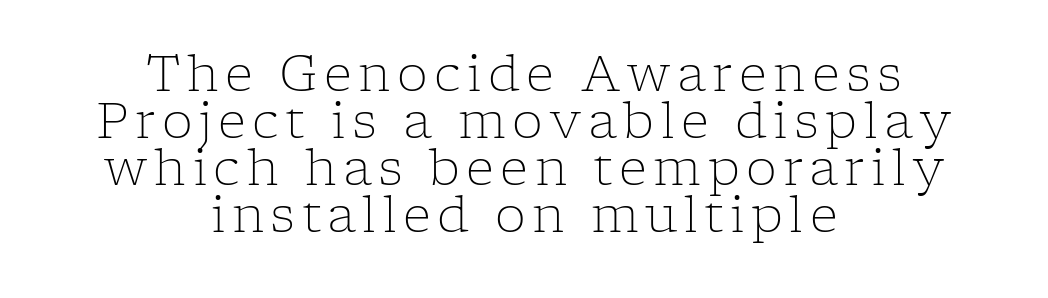
A typesetter would call this leading minimal, almost set solid. Are there feet on the stems? There are — it's a serif. Lines of text with bare space underneath. The whitespace from short lines is split evenly between both sides.
